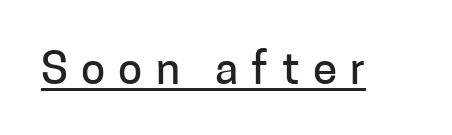
{"serif": "no", "italic": "no", "width": "normal", "stroke_contrast": "low", "x_height": "medium", "monospaced": "no", "underline": "yes", "letter_spacing": "wide", "letter_spacing_em": 0.3, "glyph_px": 44}
